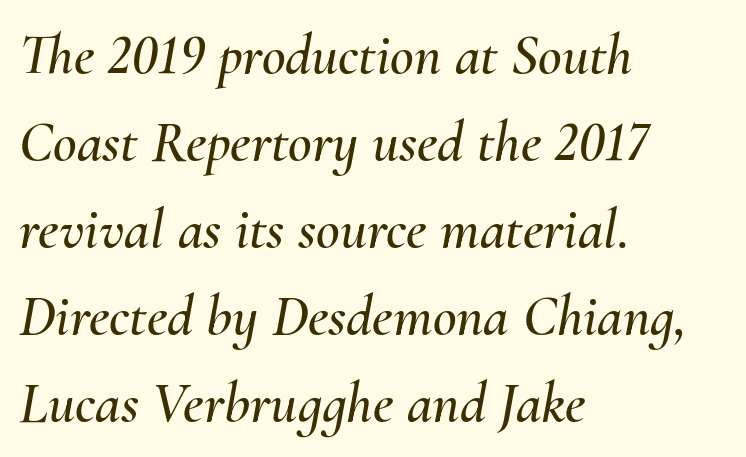
Q: Is the text italic (slanted)? A: Yes, it leans right by about 10 degrees.
Q: Is the text underlined? A: No.
Q: How is the paragraph aligned? A: Left-aligned.
Q: Is the spacing between letters normal or unusually wide? A: Normal.
Q: Is the spacing between lines tight, normal or loose? A: Normal.
Q: Width (condensed, normal, or wide)? A: Normal.
Q: Stroke contrast? A: Medium.
Q: x-height? A: Small.
Q: Monospaced? A: No.
